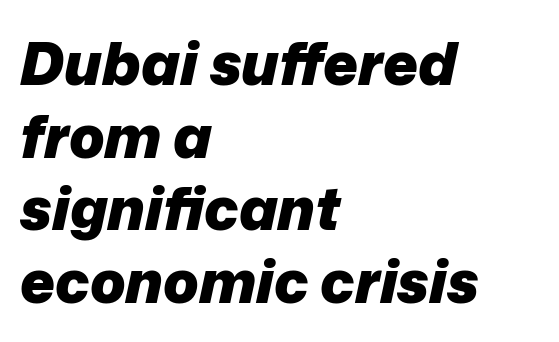
{"italic": "yes", "lean": "right", "slant_degrees": 12, "bold": "yes", "weight": "heavy", "width": "normal", "stroke_contrast": "low", "x_height": "medium", "monospaced": "no", "underline": "no", "align": "left", "line_spacing_ratio": 1.23, "letter_spacing": "normal", "letter_spacing_em": 0.0, "glyph_px": 59}
